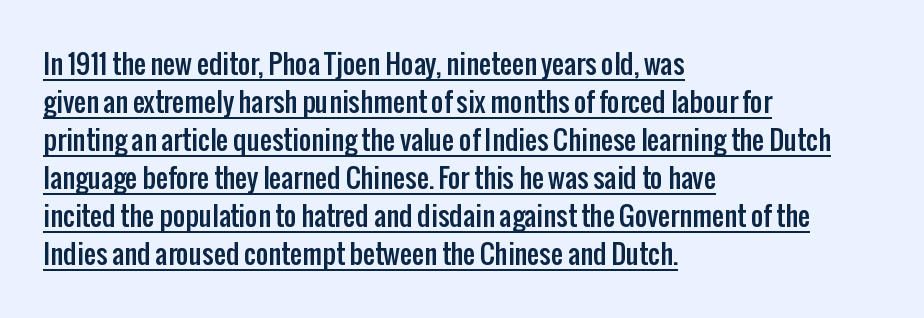
{"italic": "no", "underline": "yes", "align": "left", "line_spacing": "normal", "line_spacing_ratio": 1.41, "letter_spacing": "normal", "letter_spacing_em": 0.0, "glyph_px": 27}
